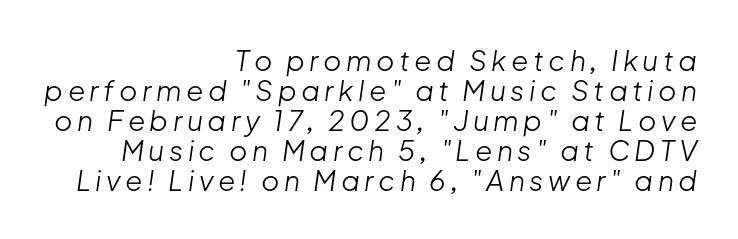
The image shows 28 px light type, italic (leaning right); set right-aligned, tight line spacing (1.07x), not underlined; low stroke contrast and a medium x-height.
